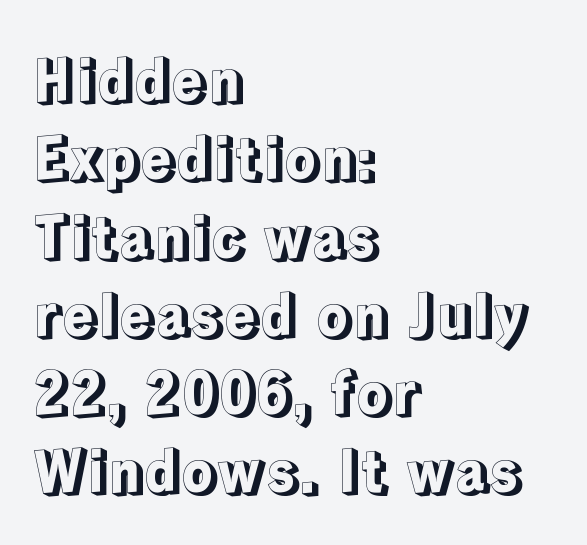
The space beneath each line is pristine and unruled. These lines were composed using upright roman letters. Standard letterfit; no display-style spreading of the glyphs. Regarding leading, the lines here are spaced in the standard way.
